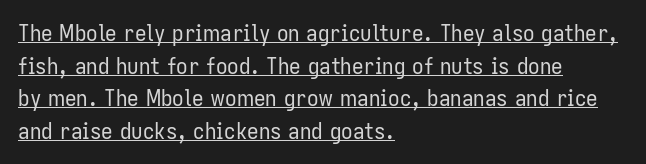
{"italic": "no", "bold": "no", "underline": "yes", "align": "left", "line_spacing": "normal", "line_spacing_ratio": 1.42, "letter_spacing": "normal", "letter_spacing_em": 0.0, "glyph_px": 23}
